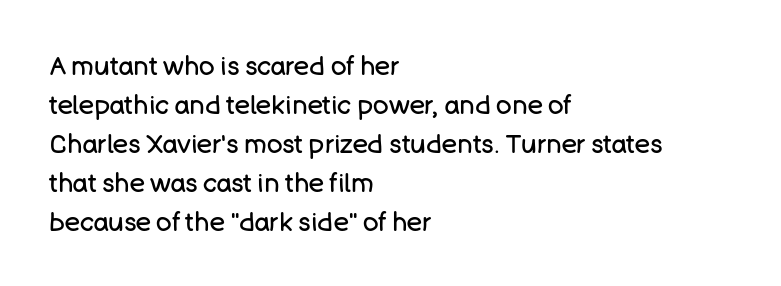
Each new line begins a customary step beneath the previous one. Students, note that the glyphs here touch the page at normal intervals. Letters rest on an invisible, unmarked baseline. Posture: upright roman.
